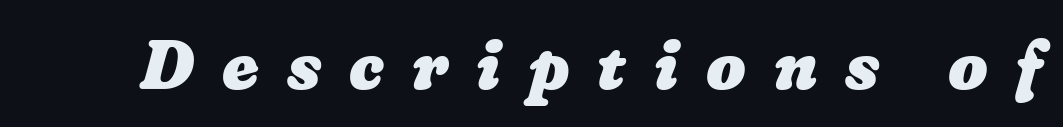
Q: Is the text bold? A: Yes.
Q: Is the text underlined? A: No.
Q: Is the spacing between letters normal or unusually wide? A: Unusually wide.
Q: Width (condensed, normal, or wide)? A: Normal.
Q: Stroke contrast? A: Low.
Q: x-height? A: Medium.
Q: Monospaced? A: No.
